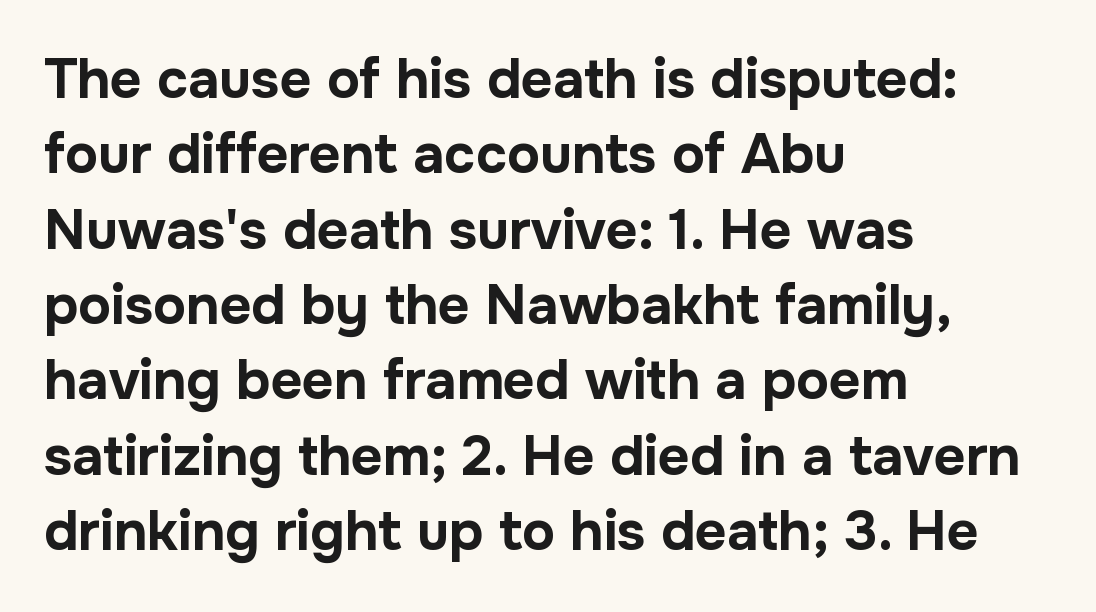
The image shows 55 px bold sans-serif type, upright; set left-aligned, normal line spacing (1.37x), normal letter spacing, not underlined; low stroke contrast and a medium x-height.
